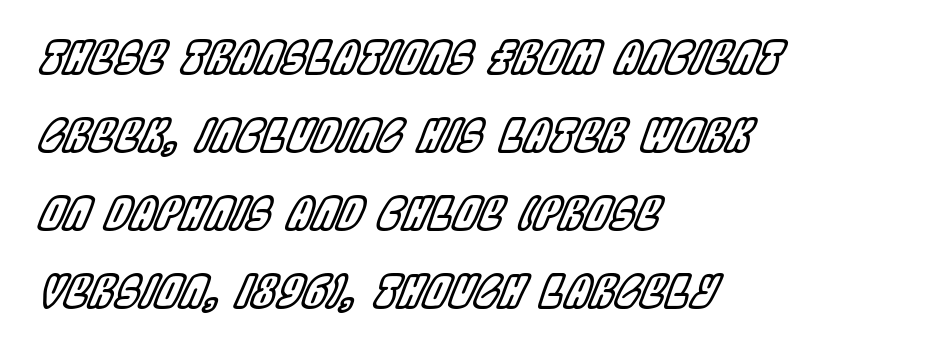
Spacing verdict: proportional, widths tailored to each character. Check under the words: just untouched page. The lines in this sample share a left origin and differ only in where they stop. Looking at the ascenders, they clearly lean. The passage shown has conventional tracking throughout.
